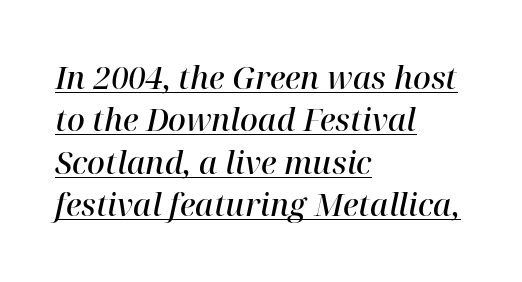
Words appear dense and cohesive because spacing is normal. Typographic density is moderately raised because the face is semibold. Each new line begins a customary step beneath the previous one. This sample is left-justified, so line endings fall wherever the words run out.
